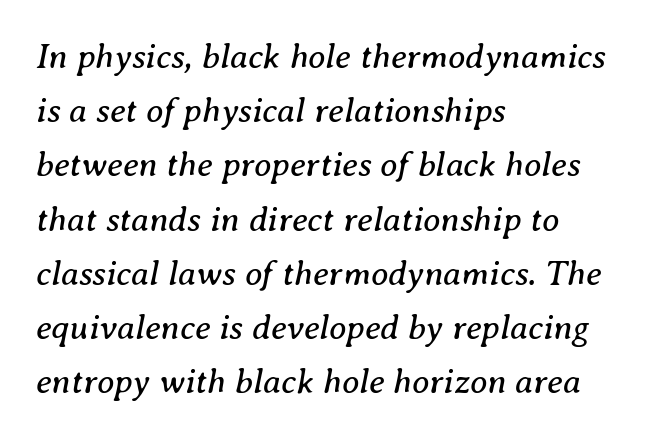
Q: Is the text bold? A: No.
Q: Is the text italic (slanted)? A: Yes, it leans right by about 8 degrees.
Q: Is the typeface a serif or a sans-serif typeface? A: Serif.
Q: Is the text underlined? A: No.
Q: How is the paragraph aligned? A: Left-aligned.
Q: Is the spacing between letters normal or unusually wide? A: Normal.
Q: Is the spacing between lines tight, normal or loose? A: Normal.
Q: Width (condensed, normal, or wide)? A: Normal.
Q: Stroke contrast? A: Medium.
Q: x-height? A: Medium.
Q: Monospaced? A: No.
